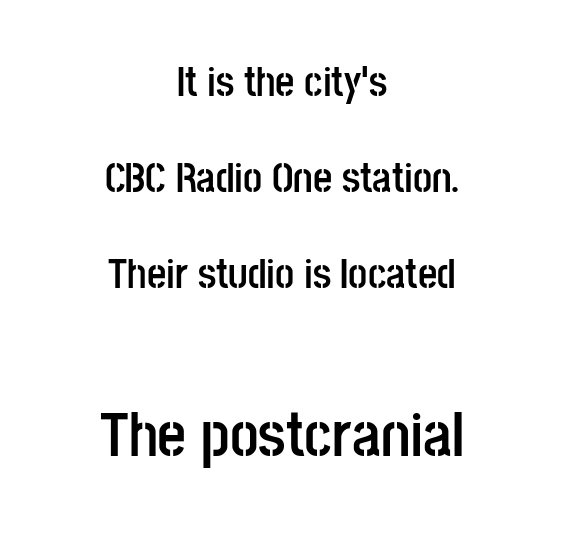
Does extra space separate the letters? No, they use regular spacing. Just letters on the line, the space beneath them empty. The line-height multiplier appears high, well above default. The strokes are fattened all the way to bold. Varying glyph widths throughout — classic text-font behaviour. A roman cut, with each character standing at attention.
